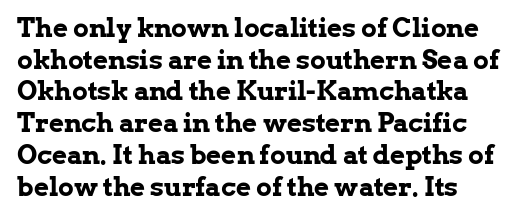
A typesetter would call this zero additional tracking. Students, this is bold: see how much ink each stroke carries. The strip under each line holds only bare page. Rendered with straight, roman letterforms.
